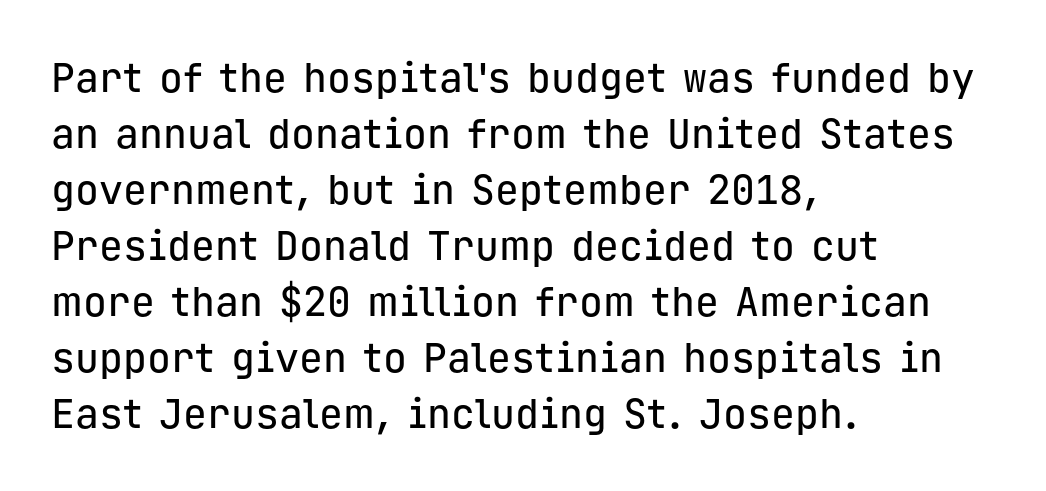
No feet cap the strokes, marking this as sans-serif type. Each letter, wide or thin by design, is forced into the same width here. Which margin do the lines hug? The left one — the right edge is uneven. Line spacing here is normal. This sample uses plain, unmodified letter spacing.
